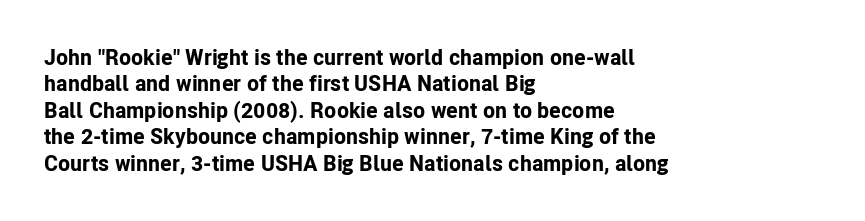
{"italic": "no", "bold": "yes", "underline": "no", "align": "left", "line_spacing_ratio": 1.2, "letter_spacing": "normal", "letter_spacing_em": 0.0, "glyph_px": 22}
